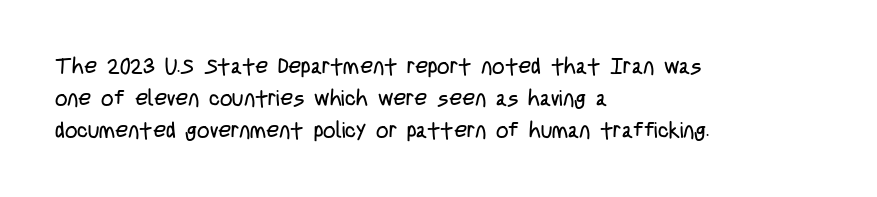
Q: Is the text bold? A: No.
Q: Is the text italic (slanted)? A: No, it is upright.
Q: Is the text underlined? A: No.
Q: How is the paragraph aligned? A: Left-aligned.
Q: Is the spacing between letters normal or unusually wide? A: Normal.
Q: Is the spacing between lines tight, normal or loose? A: Normal.
